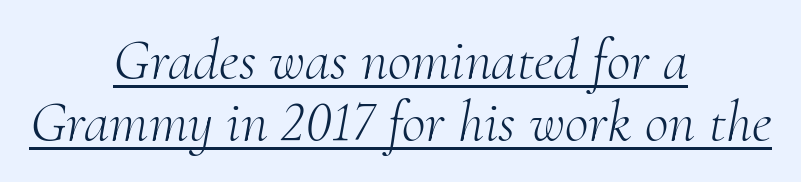
{"serif": "yes", "italic": "yes", "lean": "right", "slant_degrees": 10, "bold": "no", "weight": "light", "width": "normal", "stroke_contrast": "medium", "x_height": "small", "monospaced": "no", "underline": "yes", "align": "center", "line_spacing": "tight", "line_spacing_ratio": 1.07, "letter_spacing": "normal", "letter_spacing_em": 0.0, "glyph_px": 58}
